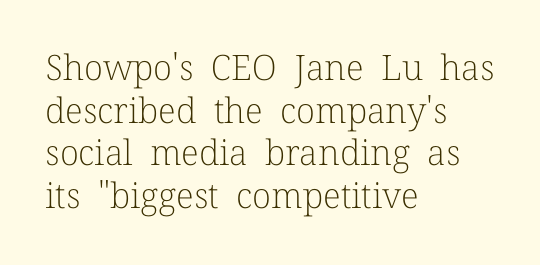
Alignment: flush left. Unmarked baselines from the first word to the last. This sample uses plain, unmodified letter spacing. Posture: vertical. Are there feet on the stems? There are — it's a serif. Each stroke keeps to a modest, everyday thickness or less.
